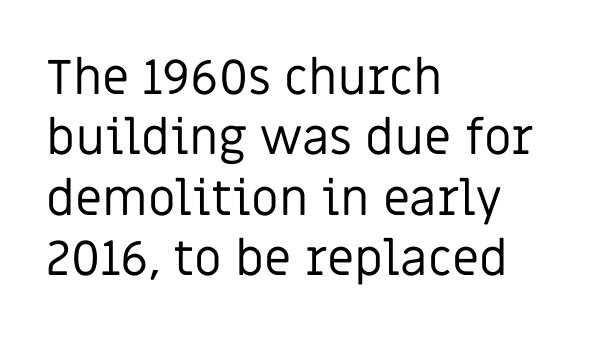
The image shows 49 px regular-weight sans-serif type, upright; set left-aligned, line spacing 1.23x, normal letter spacing, not underlined; low stroke contrast and a large x-height.
